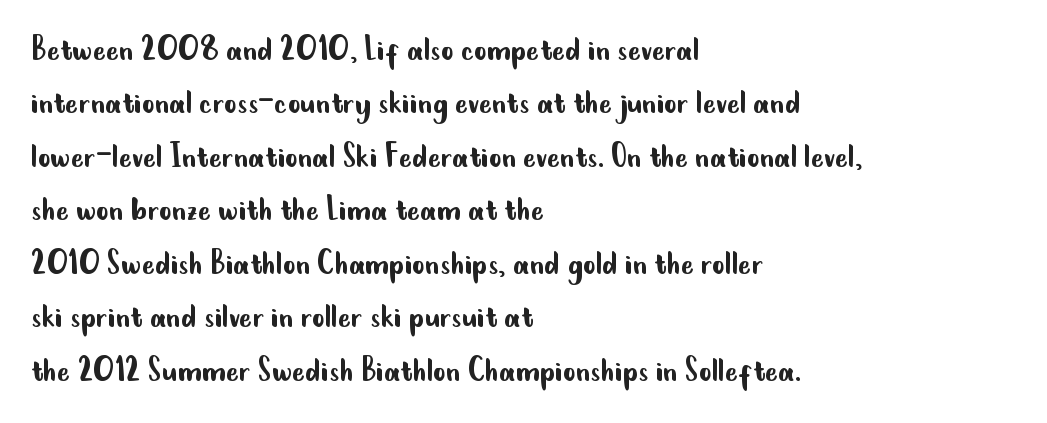
{"serif": "no", "italic": "no", "bold": "no", "weight": "regular", "width": "condensed", "stroke_contrast": "low", "x_height": "small", "monospaced": "no", "underline": "no", "align": "left", "line_spacing": "normal", "line_spacing_ratio": 1.37, "letter_spacing": "normal", "letter_spacing_em": 0.0, "glyph_px": 39}
